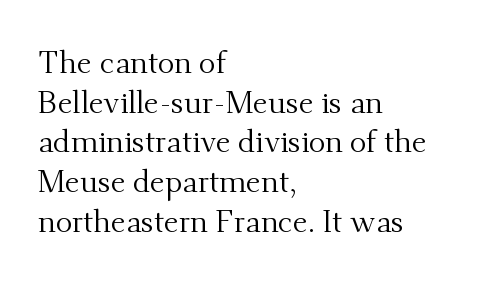
{"serif": "yes", "italic": "no", "bold": "no", "weight": "regular", "width": "normal", "stroke_contrast": "medium", "x_height": "small", "monospaced": "no", "underline": "no", "align": "left", "line_spacing": "normal", "line_spacing_ratio": 1.28, "letter_spacing": "normal", "letter_spacing_em": 0.0, "glyph_px": 31}
